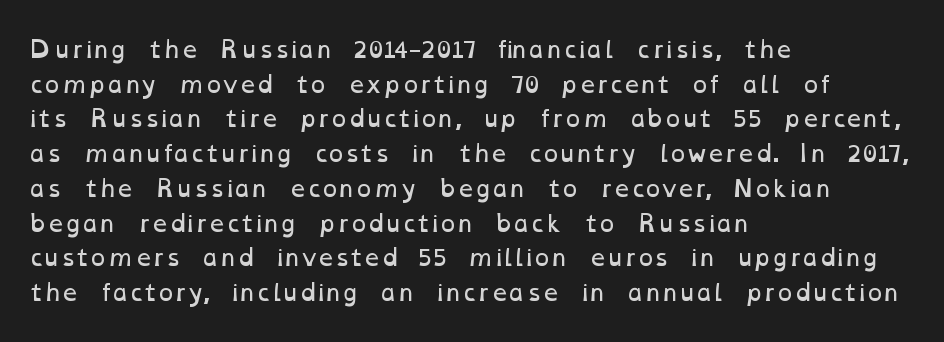
{"bold": "no", "underline": "no", "align": "left", "line_spacing": "normal", "line_spacing_ratio": 1.51, "letter_spacing": "normal", "letter_spacing_em": 0.0, "glyph_px": 23}
